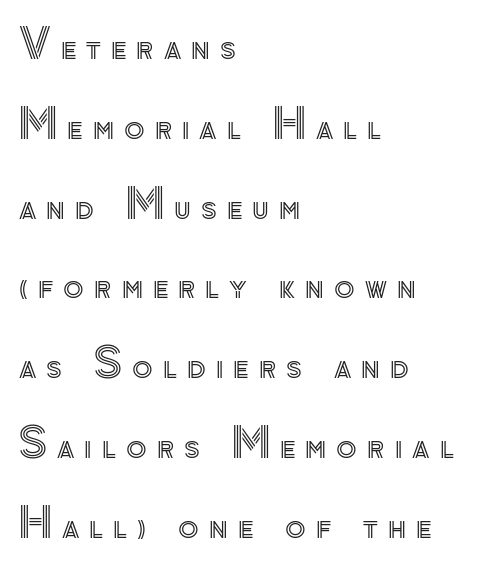
The image shows 42 px text type, upright; set left-aligned, loose line spacing (1.9x), unusually wide letter spacing (+0.24 em), not underlined; a small x-height.
